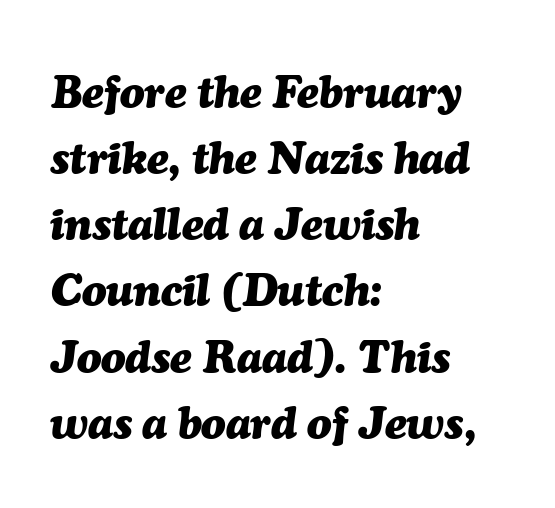
The image shows 45 px heavy type, italic (leaning right); set left-aligned, normal line spacing (1.47x), normal letter spacing, not underlined; medium stroke contrast and a medium x-height.
